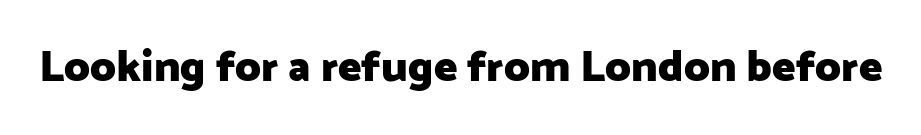
Do the letters lean? They stand straight. The gap between lines stays unmarked. Look at the stroke-to-counter ratio: heavy, a bold. This is sans-serif lettering, the kind often seen on screens and signage. The horizontal fit of the characters is conventional and even. A typesetter would call this proportional, since set widths differ per character.
